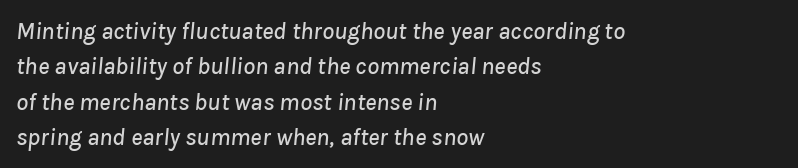
Q: Is the text italic (slanted)? A: Yes, it leans right by about 8 degrees.
Q: Is the text underlined? A: No.
Q: How is the paragraph aligned? A: Left-aligned.
Q: Is the spacing between letters normal or unusually wide? A: Normal.
Q: Is the spacing between lines tight, normal or loose? A: Normal.
